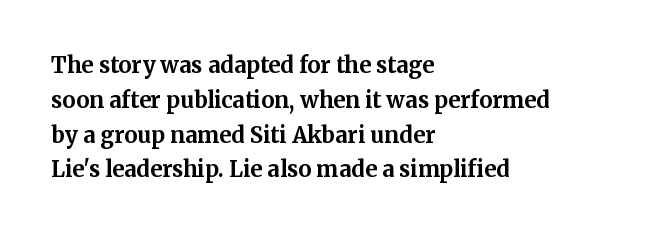
{"italic": "no", "bold": "yes", "underline": "no", "align": "left", "line_spacing": "normal", "line_spacing_ratio": 1.58, "letter_spacing": "normal", "letter_spacing_em": 0.0, "glyph_px": 22}
